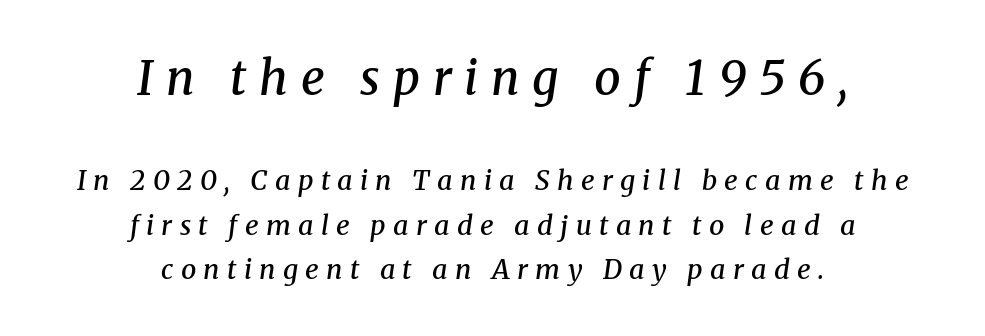
The image shows 47 px semibold serif type, italic (leaning right); set centered, normal line spacing (1.65x), unusually wide letter spacing (+0.27 em), not underlined; the first (top) block is 1.74x larger; medium stroke contrast and a medium x-height.
